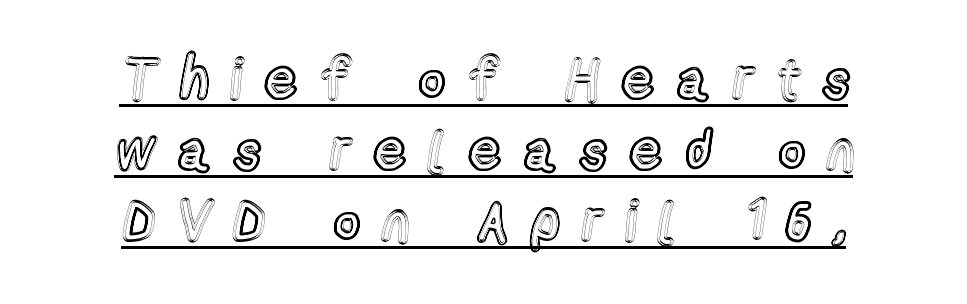
Q: Is the text italic (slanted)? A: Yes.
Q: Is the text underlined? A: Yes.
Q: How is the paragraph aligned? A: Centered.
Q: Is the spacing between letters normal or unusually wide? A: Unusually wide.
Q: Is the spacing between lines tight, normal or loose? A: Normal.
Q: Width (condensed, normal, or wide)? A: Condensed.
Q: x-height? A: Medium.
Q: Monospaced? A: No.
